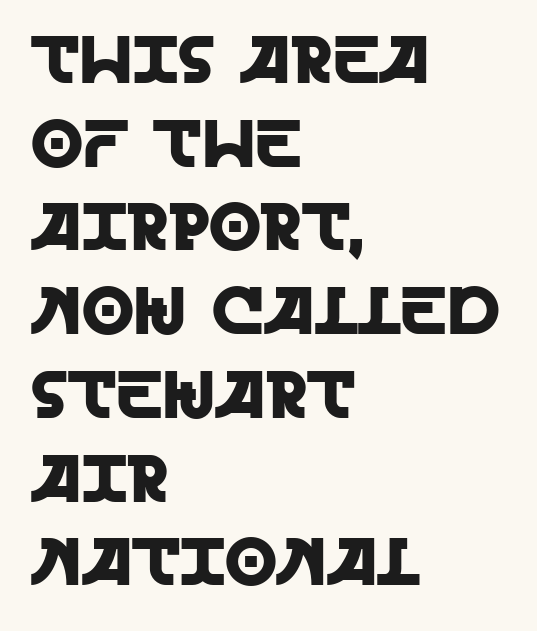
Q: Is the text italic (slanted)? A: No, it is upright.
Q: Is the typeface a serif or a sans-serif typeface? A: Sans-serif.
Q: Is the text underlined? A: No.
Q: How is the paragraph aligned? A: Left-aligned.
Q: Is the spacing between letters normal or unusually wide? A: Normal.
Q: Is the spacing between lines tight, normal or loose? A: Normal.
Q: Width (condensed, normal, or wide)? A: Normal.
Q: x-height? A: Large.
Q: Monospaced? A: No.
